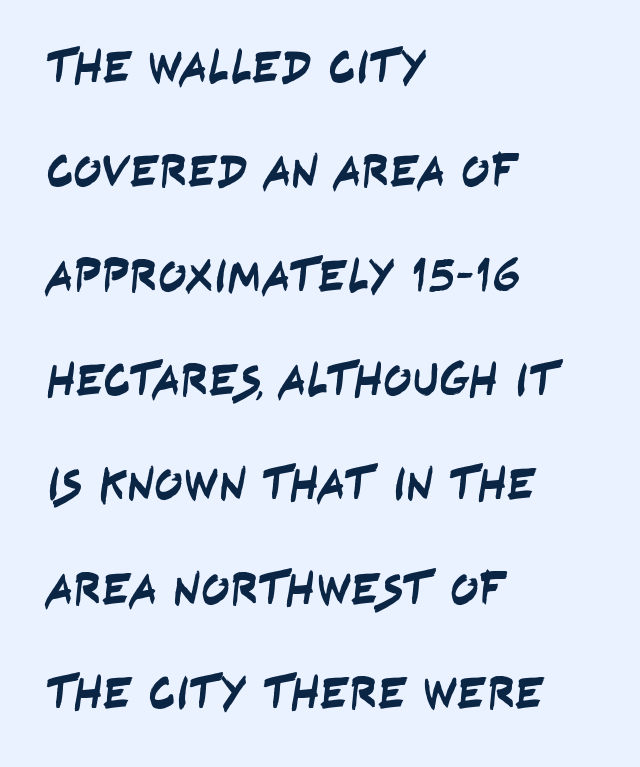
Q: Is the typeface a serif or a sans-serif typeface? A: Sans-serif.
Q: Is the text underlined? A: No.
Q: How is the paragraph aligned? A: Left-aligned.
Q: Is the spacing between letters normal or unusually wide? A: Normal.
Q: Is the spacing between lines tight, normal or loose? A: Loose.
Q: Width (condensed, normal, or wide)? A: Condensed.
Q: Stroke contrast? A: Low.
Q: x-height? A: Large.
Q: Monospaced? A: No.
